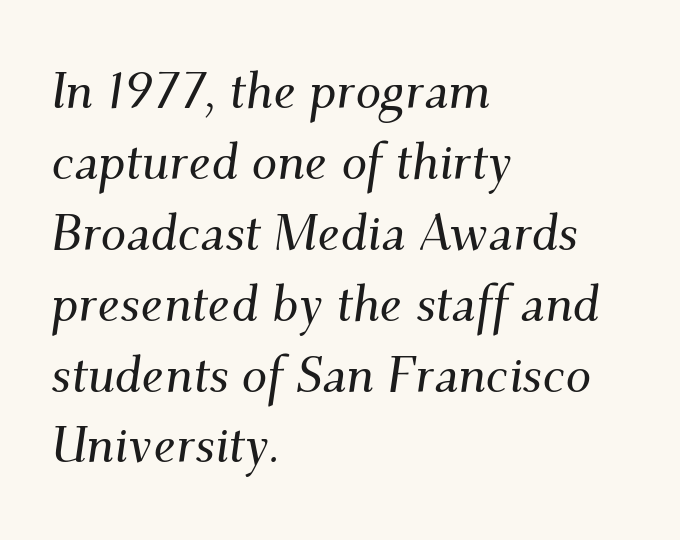
The image shows 51 px serif type, italic (leaning right); set left-aligned, normal line spacing (1.39x), normal letter spacing, not underlined; medium stroke contrast and a small x-height.
